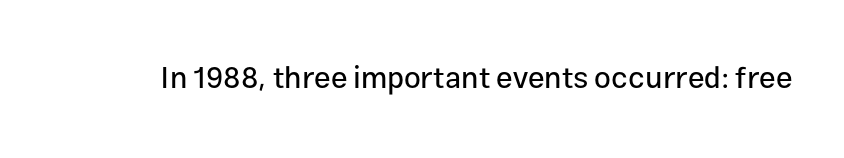
Q: Is the text italic (slanted)? A: No, it is upright.
Q: Is the typeface a serif or a sans-serif typeface? A: Sans-serif.
Q: Is the text underlined? A: No.
Q: Is the spacing between letters normal or unusually wide? A: Normal.
Q: Width (condensed, normal, or wide)? A: Normal.
Q: Stroke contrast? A: Low.
Q: x-height? A: Medium.
Q: Monospaced? A: No.
